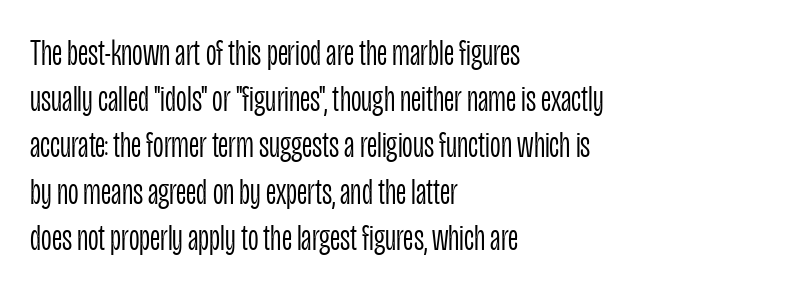
Q: Is the text bold? A: No.
Q: Is the text italic (slanted)? A: No, it is upright.
Q: Is the typeface a serif or a sans-serif typeface? A: Sans-serif.
Q: Is the text underlined? A: No.
Q: How is the paragraph aligned? A: Left-aligned.
Q: Is the spacing between letters normal or unusually wide? A: Normal.
Q: Is the spacing between lines tight, normal or loose? A: Normal.
Q: Width (condensed, normal, or wide)? A: Condensed.
Q: Stroke contrast? A: Low.
Q: x-height? A: Large.
Q: Monospaced? A: No.
